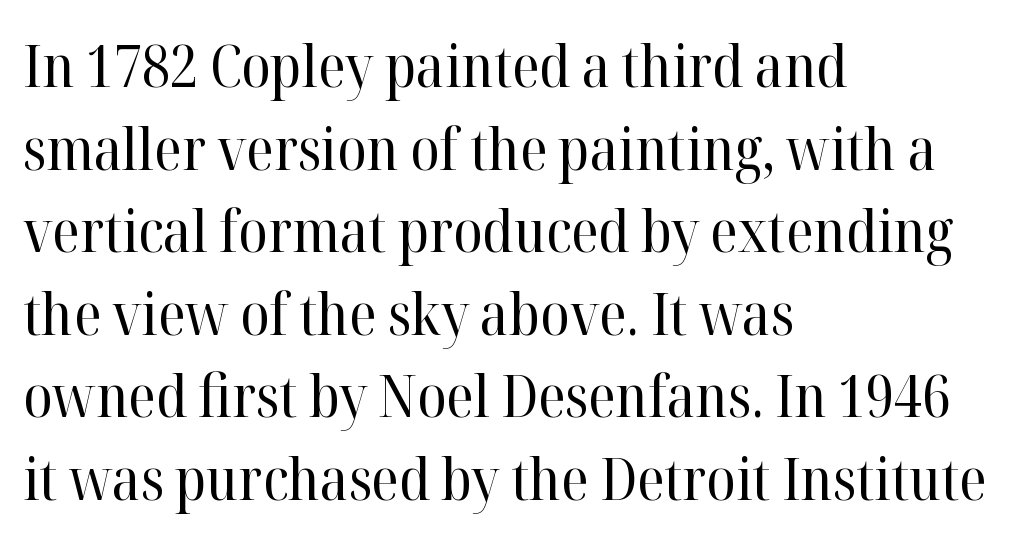
The tracking reads as untouched default to a designer's eye. The lines sit at an ordinary, default distance from one another. Layout note: lines flush left. The glyphs in this specimen are seriffed. Nothing heavy about these letters — not bold at all.
